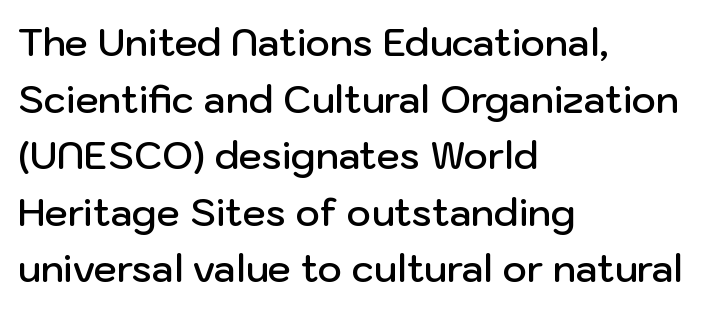
The image shows 37 px semibold sans-serif type, upright; set left-aligned, normal line spacing (1.53x), normal letter spacing, not underlined; low stroke contrast and a medium x-height.
